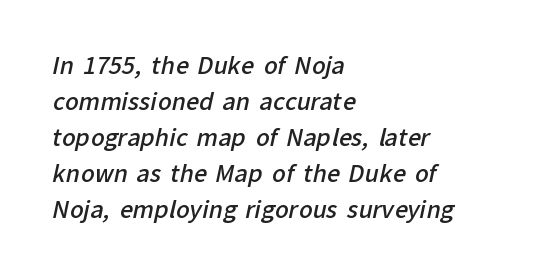
{"bold": "semi", "underline": "no", "align": "left", "line_spacing": "normal", "line_spacing_ratio": 1.57, "letter_spacing": "normal", "letter_spacing_em": 0.0, "glyph_px": 23}
